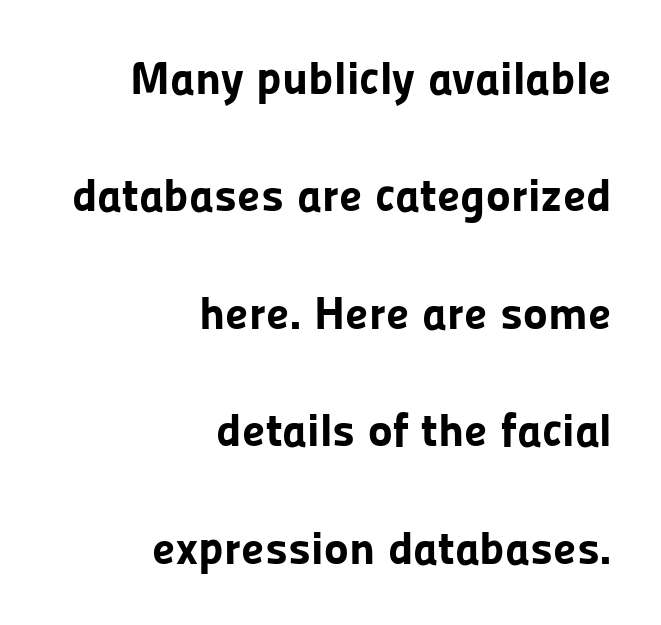
The image shows 47 px bold sans-serif type, upright; set right-aligned, loose line spacing (2.5x), normal letter spacing, not underlined; low stroke contrast and a medium x-height.
